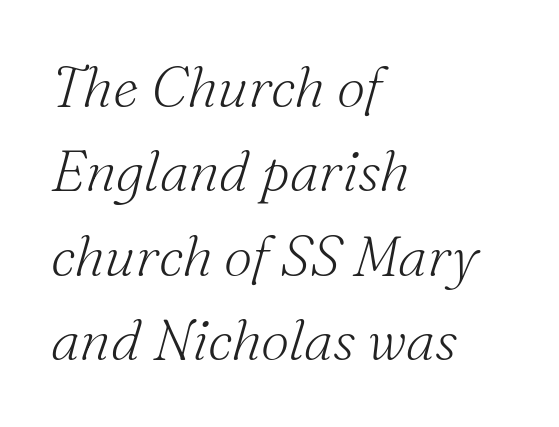
Q: Is the text bold? A: No.
Q: Is the text italic (slanted)? A: Yes, it leans right by about 16 degrees.
Q: Is the typeface a serif or a sans-serif typeface? A: Serif.
Q: Is the text underlined? A: No.
Q: How is the paragraph aligned? A: Left-aligned.
Q: Is the spacing between letters normal or unusually wide? A: Normal.
Q: Is the spacing between lines tight, normal or loose? A: Normal.
Q: Width (condensed, normal, or wide)? A: Normal.
Q: Stroke contrast? A: Medium.
Q: x-height? A: Small.
Q: Monospaced? A: No.
